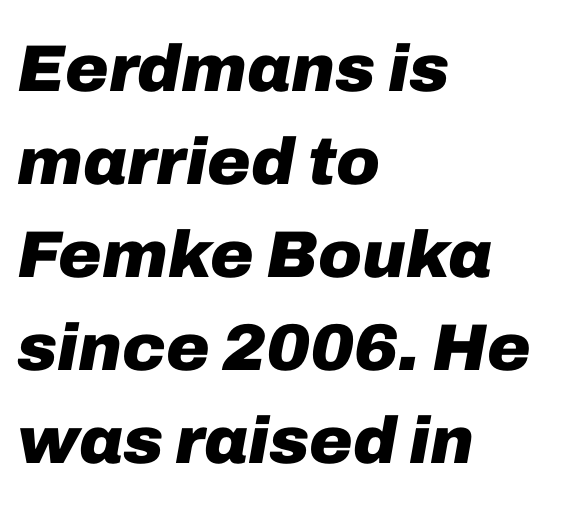
{"italic": "yes", "lean": "right", "slant_degrees": 10, "bold": "yes", "weight": "heavy", "width": "normal", "stroke_contrast": "low", "x_height": "medium", "monospaced": "no", "underline": "no", "align": "left", "line_spacing": "normal", "line_spacing_ratio": 1.41, "letter_spacing": "normal", "letter_spacing_em": 0.0, "glyph_px": 66}
